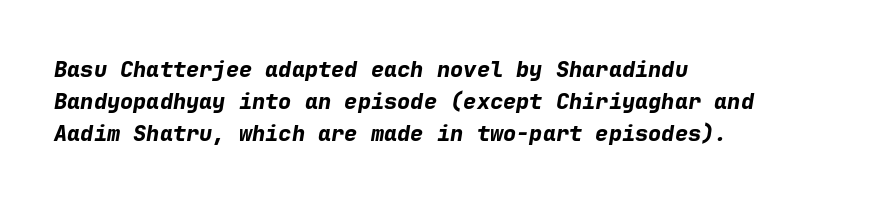
{"italic": "yes", "lean": "right", "slant_degrees": 9, "bold": "yes", "underline": "no", "align": "left", "line_spacing": "normal", "line_spacing_ratio": 1.46, "letter_spacing": "normal", "letter_spacing_em": 0.0, "glyph_px": 22}
